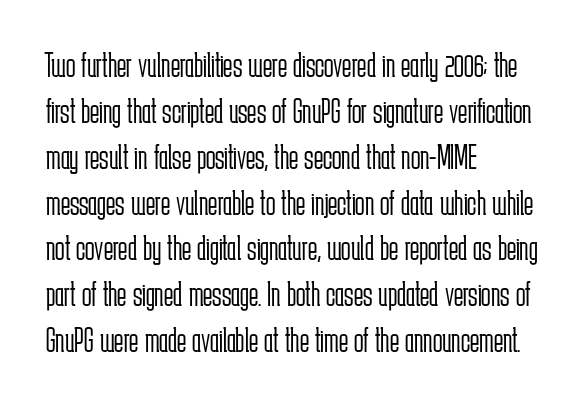
The image shows 35 px light, condensed sans-serif type, upright; set left-aligned, normal line spacing (1.31x), normal letter spacing, not underlined; low stroke contrast and a medium x-height.
